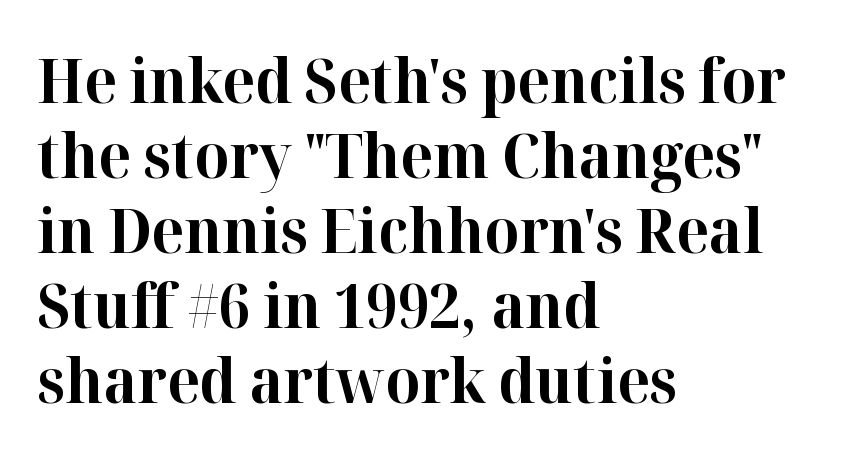
The image shows 61 px bold serif type, upright; set left-aligned, line spacing 1.23x, normal letter spacing, not underlined; high stroke contrast and a medium x-height.
